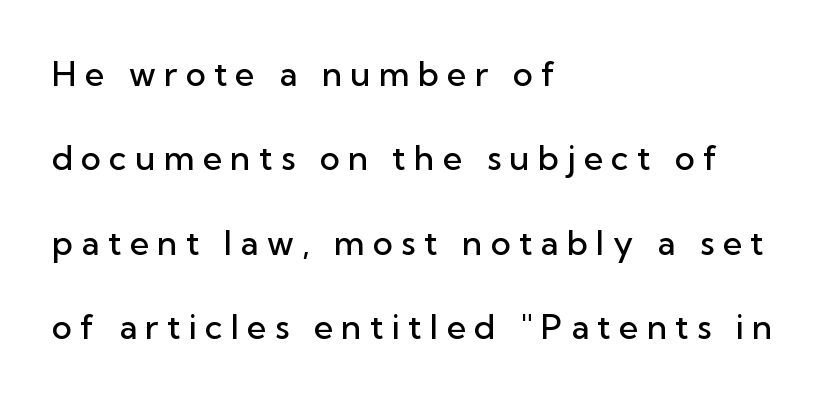
{"serif": "no", "italic": "no", "bold": "semi", "weight": "semibold", "width": "normal", "stroke_contrast": "low", "x_height": "medium", "monospaced": "no", "underline": "no", "align": "left", "line_spacing": "loose", "line_spacing_ratio": 2.48, "letter_spacing": "wide", "letter_spacing_em": 0.24, "glyph_px": 34}
